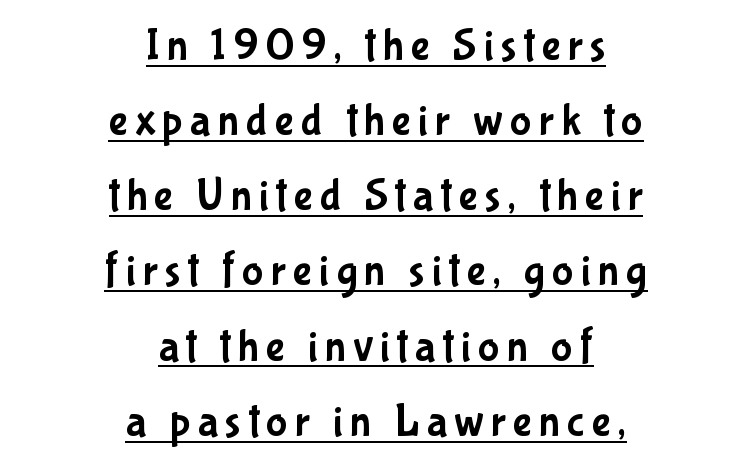
Is there much room between lines? A standard amount, neither cramped nor airy. Underlined type. The passage shown is typeset with a sans-serif family. Where is the straight margin? There isn't one; the lines are centered.
